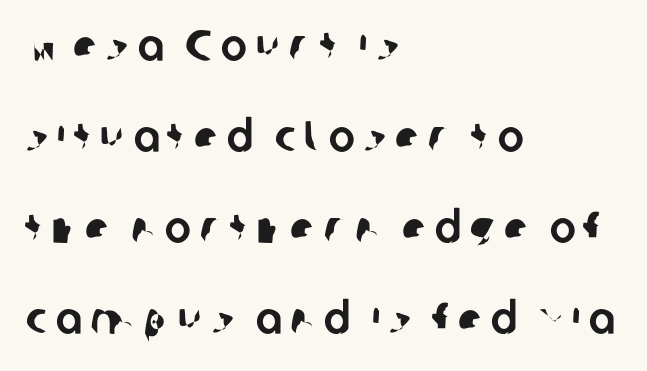
Q: Is the typeface a serif or a sans-serif typeface? A: Sans-serif.
Q: Is the text underlined? A: No.
Q: How is the paragraph aligned? A: Left-aligned.
Q: Is the spacing between letters normal or unusually wide? A: Unusually wide.
Q: Is the spacing between lines tight, normal or loose? A: Loose.
Q: Width (condensed, normal, or wide)? A: Normal.
Q: Stroke contrast? A: Low.
Q: x-height? A: Medium.
Q: Monospaced? A: No.
